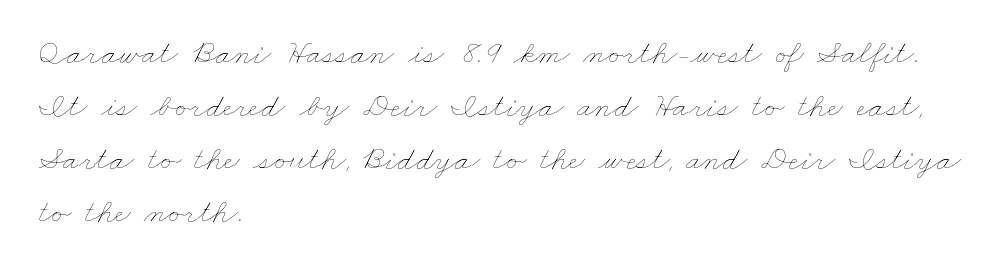
{"bold": "no", "weight": "thin", "width": "wide", "stroke_contrast": "low", "x_height": "small", "monospaced": "no", "underline": "no", "align": "left", "line_spacing": "normal", "line_spacing_ratio": 1.56, "letter_spacing": "normal", "letter_spacing_em": 0.0, "glyph_px": 34}
